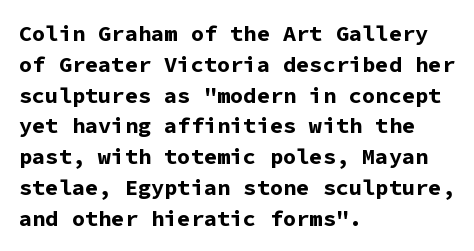
No italicization has been applied; the sample stays upright. The line-height multiplier appears to be the usual default. The face used here has the dense, thick strokes of a bold. Clear beneath every line of the passage. Each word holds together tightly as a unit, with standard inter-letter gaps. The typesetter chose a ragged-right arrangement here.
